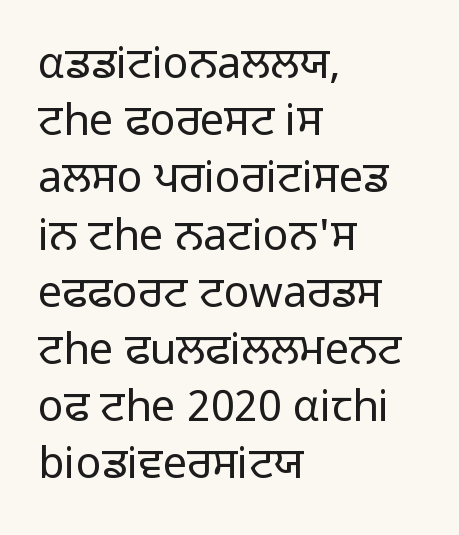
{"serif": "no", "italic": "no", "bold": "no", "weight": "regular", "width": "normal", "stroke_contrast": "low", "x_height": "medium", "monospaced": "no", "underline": "no", "align": "left", "line_spacing": "normal", "line_spacing_ratio": 1.33, "letter_spacing": "normal", "letter_spacing_em": 0.0, "glyph_px": 43}
